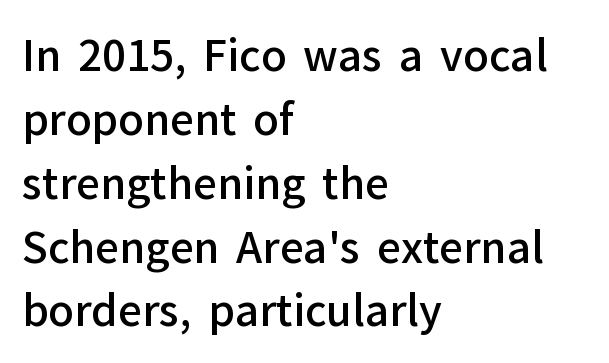
The image shows 42 px semibold sans-serif type, upright; set left-aligned, normal line spacing (1.52x), normal letter spacing, not underlined; low stroke contrast and a medium x-height.
